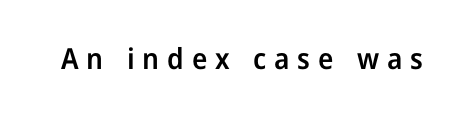
{"serif": "no", "italic": "no", "bold": "semi", "weight": "semibold", "width": "normal", "stroke_contrast": "low", "x_height": "medium", "monospaced": "no", "underline": "no", "letter_spacing": "wide", "letter_spacing_em": 0.27, "glyph_px": 29}
